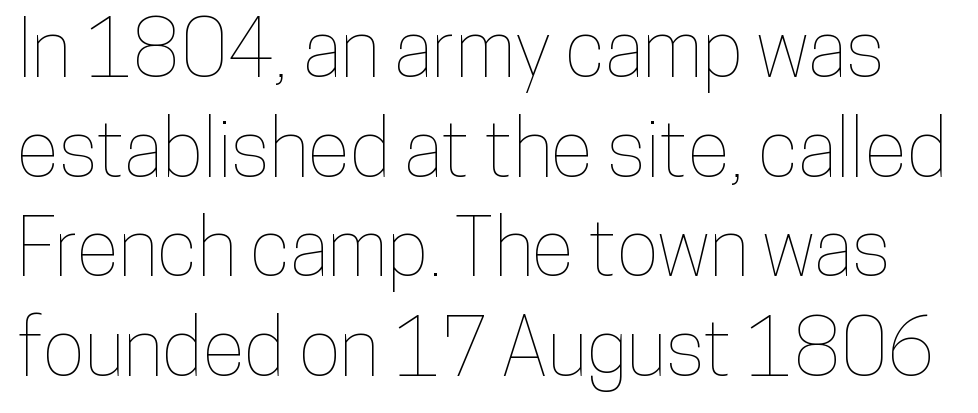
Q: Is the text italic (slanted)? A: No, it is upright.
Q: Is the text underlined? A: No.
Q: Is the spacing between letters normal or unusually wide? A: Normal.
Q: Is the spacing between lines tight, normal or loose? A: Normal.
Q: Width (condensed, normal, or wide)? A: Condensed.
Q: Stroke contrast? A: Low.
Q: x-height? A: Medium.
Q: Monospaced? A: No.
